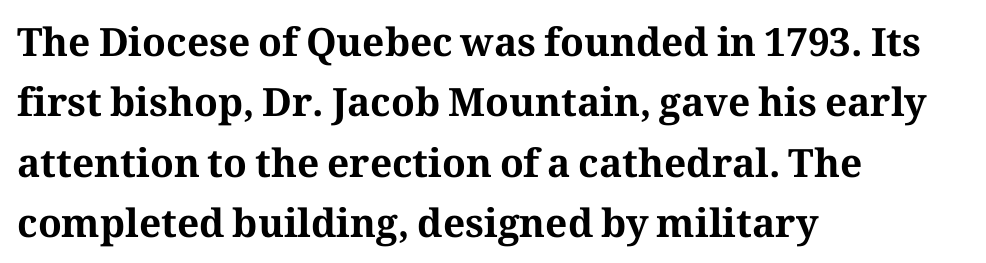
The image shows 39 px bold serif type, upright; set left-aligned, normal line spacing (1.55x), normal letter spacing, not underlined; medium stroke contrast and a medium x-height.
